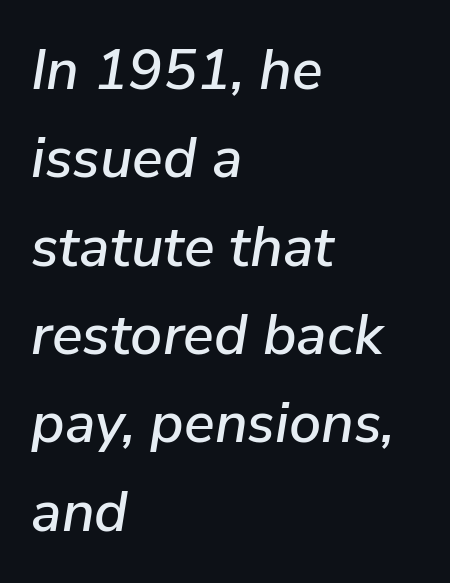
The image shows 57 px text type, italic (leaning right); set left-aligned, normal line spacing (1.55x), normal letter spacing, not underlined; low stroke contrast and a medium x-height.
